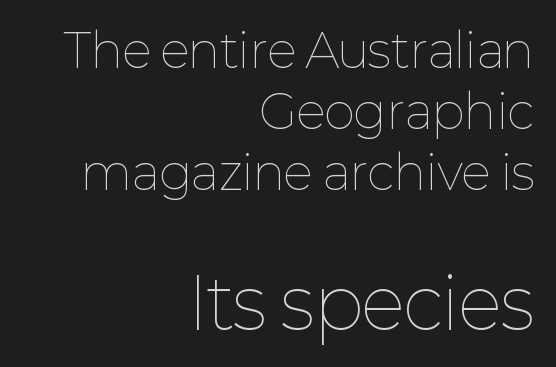
Q: Is the text bold? A: No.
Q: Is the text italic (slanted)? A: No, it is upright.
Q: Is the text underlined? A: No.
Q: How is the paragraph aligned? A: Right-aligned.
Q: Is the spacing between letters normal or unusually wide? A: Normal.
Q: Is the spacing between lines tight, normal or loose? A: Normal.
Q: Which block of text is set in a larger size, the first (top) or the second (bottom)? A: The second (bottom) one.
Q: Width (condensed, normal, or wide)? A: Normal.
Q: Stroke contrast? A: Low.
Q: x-height? A: Medium.
Q: Monospaced? A: No.
